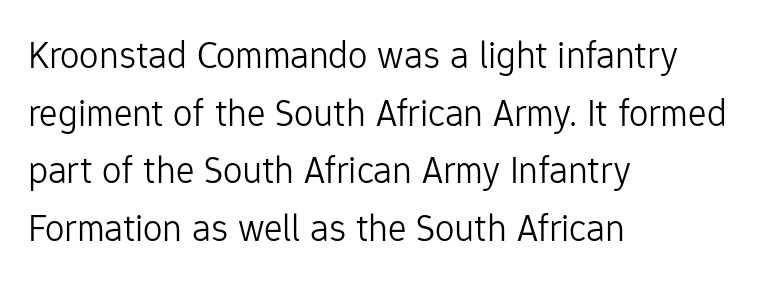
{"serif": "no", "italic": "no", "bold": "no", "weight": "light", "width": "normal", "stroke_contrast": "low", "x_height": "medium", "monospaced": "no", "underline": "no", "align": "left", "line_spacing": "normal", "line_spacing_ratio": 1.48, "letter_spacing": "normal", "letter_spacing_em": 0.0, "glyph_px": 39}
